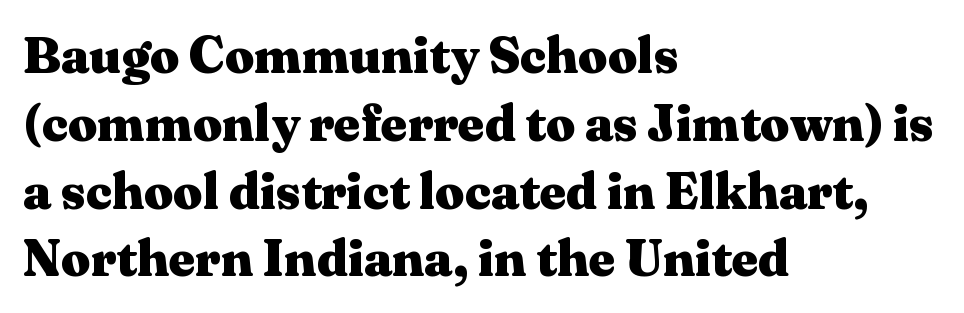
Q: Is the text bold? A: Yes.
Q: Is the text italic (slanted)? A: No, it is upright.
Q: Is the typeface a serif or a sans-serif typeface? A: Serif.
Q: Is the text underlined? A: No.
Q: How is the paragraph aligned? A: Left-aligned.
Q: Is the spacing between letters normal or unusually wide? A: Normal.
Q: Is the spacing between lines tight, normal or loose? A: Normal.
Q: Width (condensed, normal, or wide)? A: Wide.
Q: Stroke contrast? A: Medium.
Q: x-height? A: Medium.
Q: Monospaced? A: No.
